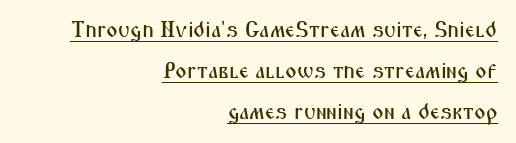
The image shows 22 px text type, upright; set right-aligned, line spacing 1.86x, normal letter spacing, underlined.
